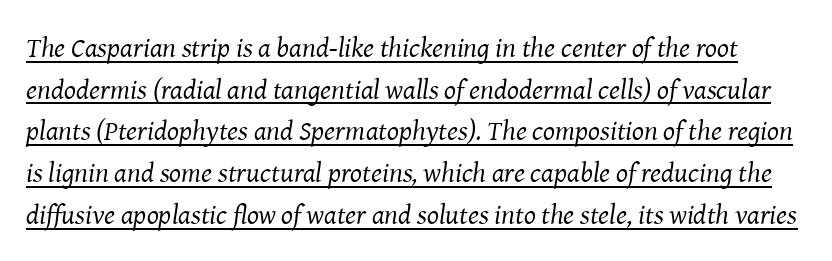
These lines were composed using italics. The passage shown stacks its lines at a standard gap. You could not count columns in this text — the font is proportionally spaced. Yep, those are serifs on the letters.
